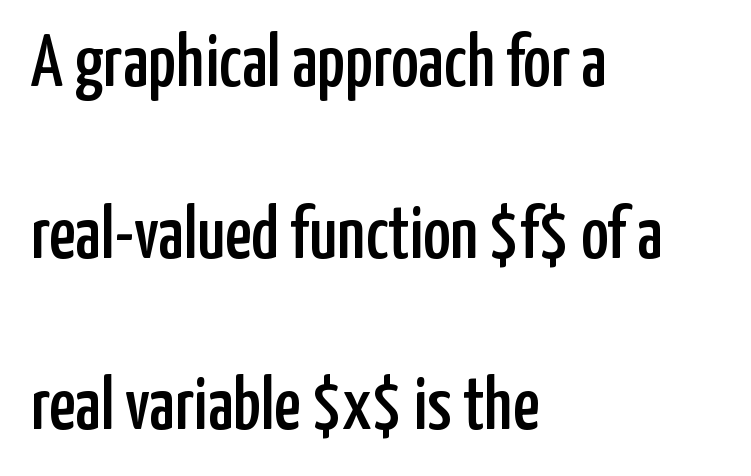
Underline: absent. Does the copy run flush right? No — it runs flush left. How would I describe the line gaps? Wide and relaxed. Spacing between characters is what you'd get straight out of the box. Nothing sits at the stroke ends, so this counts as sans-serif.
